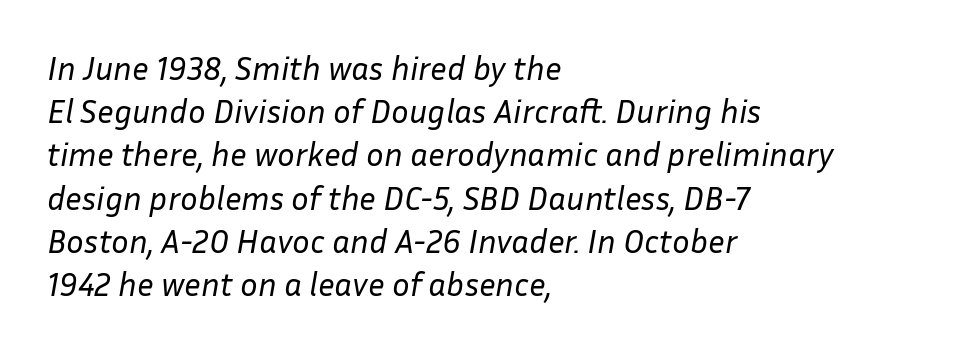
{"italic": "yes", "lean": "right", "slant_degrees": 10, "bold": "no", "weight": "regular", "width": "normal", "stroke_contrast": "low", "x_height": "medium", "monospaced": "no", "underline": "no", "align": "left", "line_spacing": "normal", "line_spacing_ratio": 1.31, "letter_spacing": "normal", "letter_spacing_em": 0.0, "glyph_px": 33}
